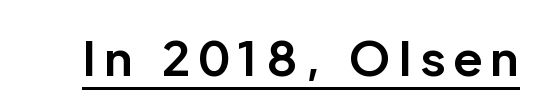
Q: Is the text bold? A: Yes.
Q: Is the text italic (slanted)? A: No, it is upright.
Q: Is the typeface a serif or a sans-serif typeface? A: Sans-serif.
Q: Is the text underlined? A: Yes.
Q: Width (condensed, normal, or wide)? A: Normal.
Q: Stroke contrast? A: Low.
Q: x-height? A: Medium.
Q: Monospaced? A: No.
